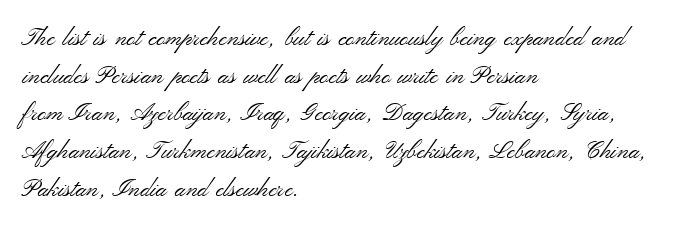
{"bold": "no", "underline": "no", "align": "left", "line_spacing": "normal", "line_spacing_ratio": 1.57, "letter_spacing": "normal", "letter_spacing_em": 0.0, "glyph_px": 24}
